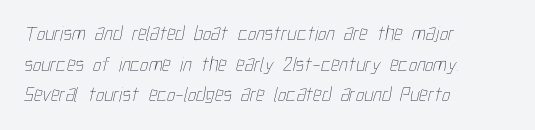
Is this a heavy cut? Hardly; it is regular or lighter. Type without underlining. Evenly set lines give the paragraph a standard silhouette. In CSS terms this would be text-align: left.
